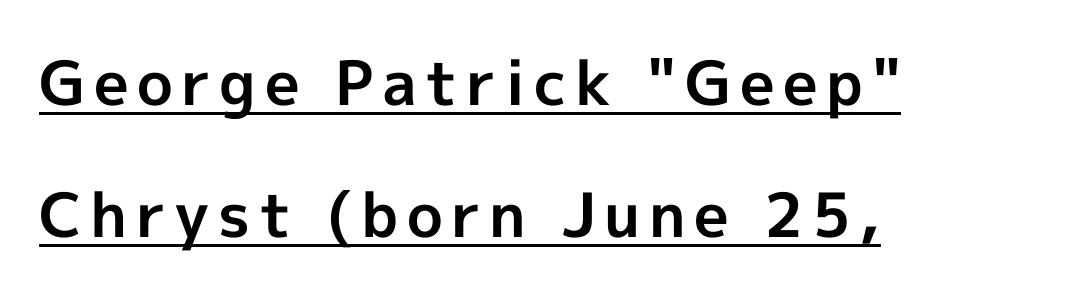
Note: no serifs on the glyphs. Here the designer chose a conventional face with non-uniform glyph widths. This rendering features underlined lettering. No italicization has been applied; the sample stays upright. I'd describe the lettering as bold — thick and assertive. A classic flush-left, rag-right setting is used for this passage.
